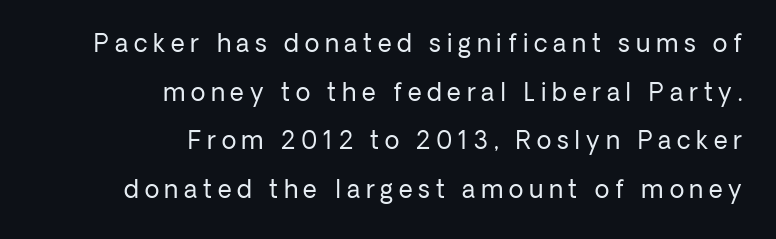
Q: Is the text bold? A: No.
Q: Is the text italic (slanted)? A: No, it is upright.
Q: Is the text underlined? A: No.
Q: How is the paragraph aligned? A: Right-aligned.
Q: Is the spacing between letters normal or unusually wide? A: Unusually wide.
Q: Is the spacing between lines tight, normal or loose? A: Loose.
